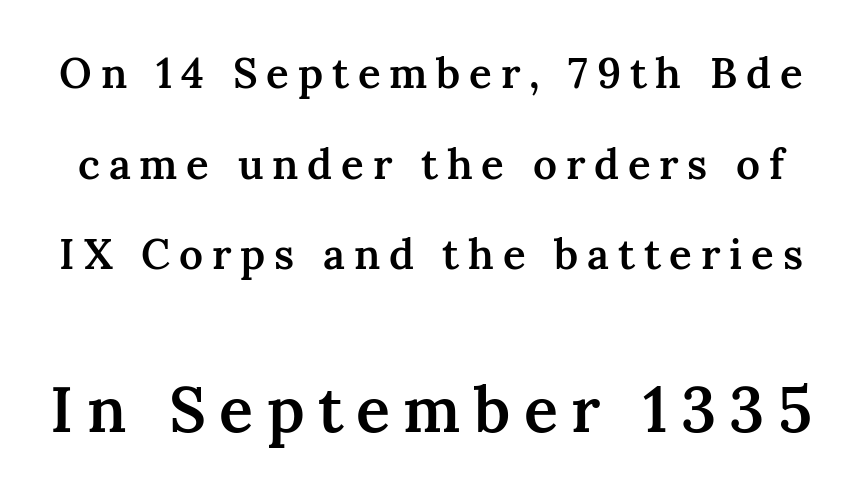
The image shows 63 px semibold serif type, upright; set loose line spacing (2.16x), unusually wide letter spacing (+0.21 em), not underlined; the second (bottom) block is 1.5x larger; medium stroke contrast and a medium x-height.
